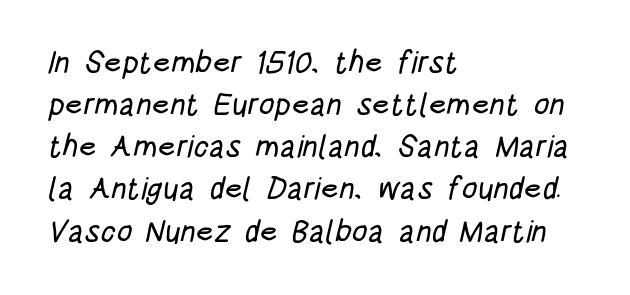
Q: Is the typeface a serif or a sans-serif typeface? A: Sans-serif.
Q: Is the text underlined? A: No.
Q: How is the paragraph aligned? A: Left-aligned.
Q: Is the spacing between letters normal or unusually wide? A: Normal.
Q: Is the spacing between lines tight, normal or loose? A: Normal.
Q: Width (condensed, normal, or wide)? A: Condensed.
Q: Stroke contrast? A: Low.
Q: x-height? A: Large.
Q: Monospaced? A: No.
